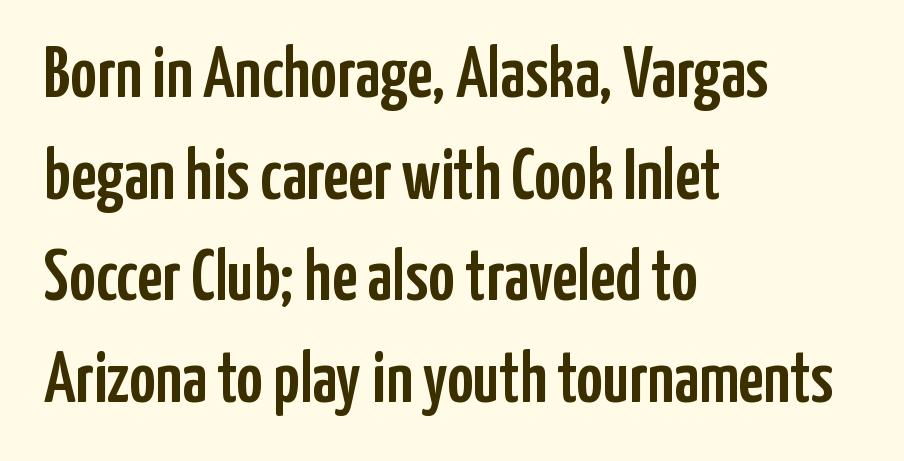
{"serif": "no", "italic": "no", "width": "condensed", "stroke_contrast": "low", "x_height": "medium", "monospaced": "no", "underline": "no", "align": "left", "line_spacing": "normal", "line_spacing_ratio": 1.41, "letter_spacing": "normal", "letter_spacing_em": 0.0, "glyph_px": 72}
